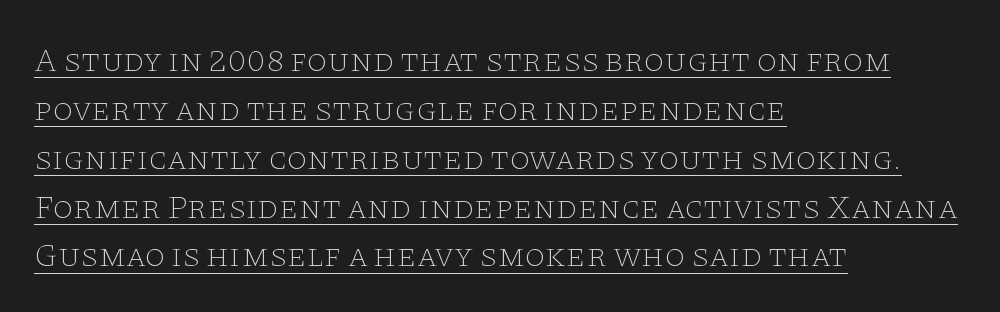
The image shows 33 px thin, wide serif type, upright; set left-aligned, normal line spacing (1.48x), normal letter spacing, underlined; low stroke contrast and a large x-height.
